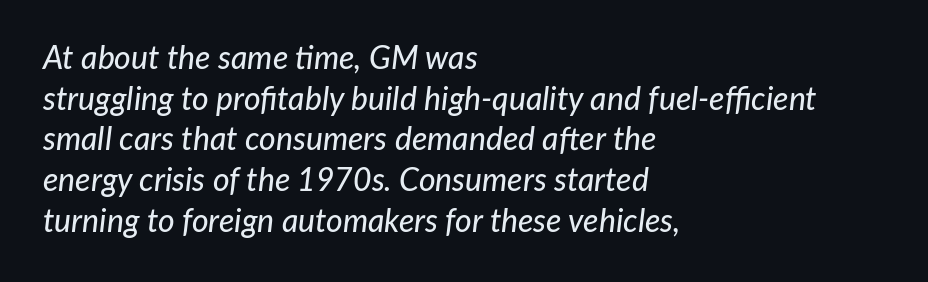
{"italic": "yes", "lean": "right", "slant_degrees": 7, "width": "normal", "stroke_contrast": "low", "x_height": "medium", "monospaced": "no", "underline": "no", "align": "left", "line_spacing": "normal", "line_spacing_ratio": 1.27, "letter_spacing": "normal", "letter_spacing_em": 0.0, "glyph_px": 32}
